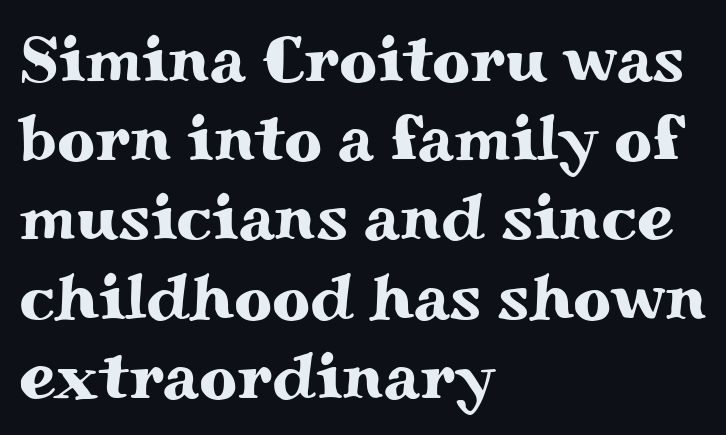
{"serif": "yes", "italic": "no", "width": "wide", "stroke_contrast": "medium", "x_height": "small", "monospaced": "no", "underline": "no", "align": "left", "line_spacing_ratio": 1.2, "letter_spacing": "normal", "letter_spacing_em": 0.0, "glyph_px": 66}
